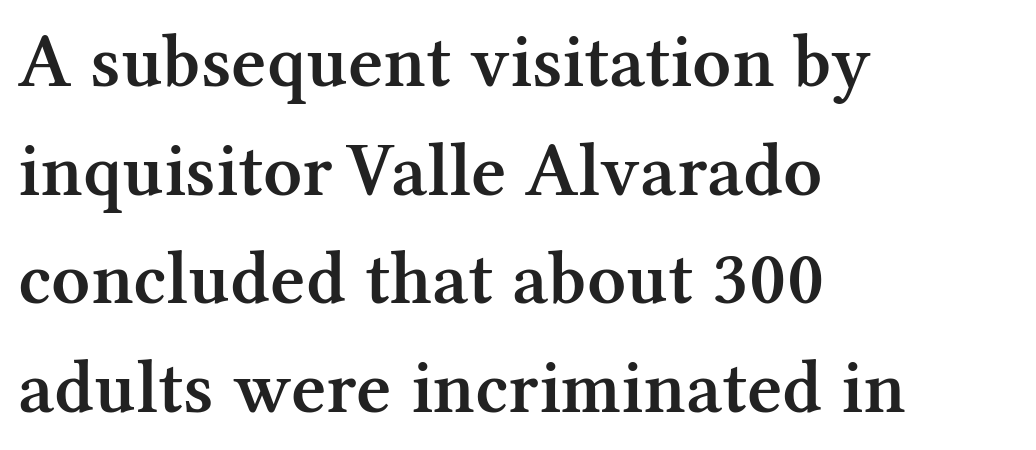
Q: Is the text bold? A: Semi-bold.
Q: Is the text italic (slanted)? A: No, it is upright.
Q: Is the typeface a serif or a sans-serif typeface? A: Serif.
Q: Is the text underlined? A: No.
Q: How is the paragraph aligned? A: Left-aligned.
Q: Is the spacing between letters normal or unusually wide? A: Normal.
Q: Is the spacing between lines tight, normal or loose? A: Normal.
Q: Width (condensed, normal, or wide)? A: Normal.
Q: Stroke contrast? A: Medium.
Q: x-height? A: Medium.
Q: Monospaced? A: No.
